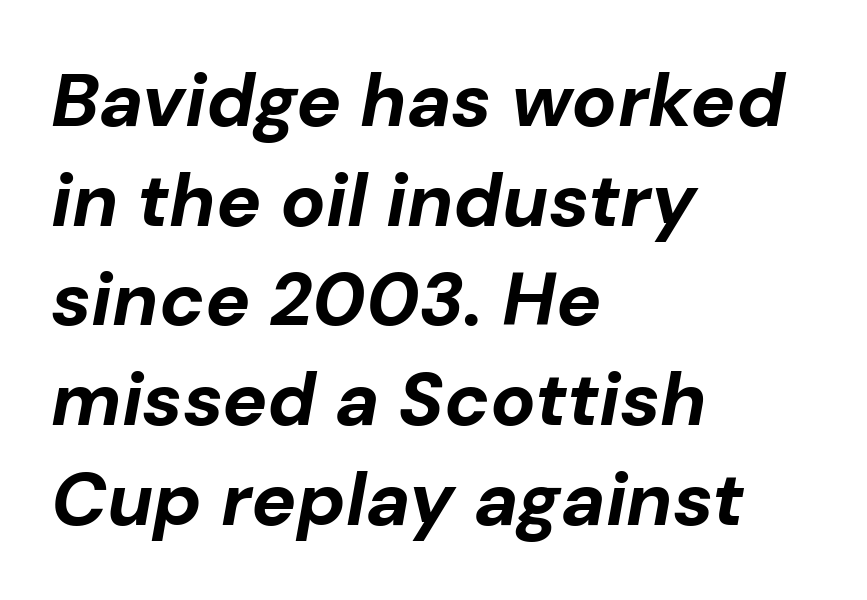
{"italic": "yes", "lean": "right", "slant_degrees": 10, "bold": "yes", "weight": "bold", "width": "normal", "stroke_contrast": "low", "x_height": "medium", "monospaced": "no", "underline": "no", "align": "left", "line_spacing": "normal", "line_spacing_ratio": 1.33, "letter_spacing": "normal", "letter_spacing_em": 0.0, "glyph_px": 75}
